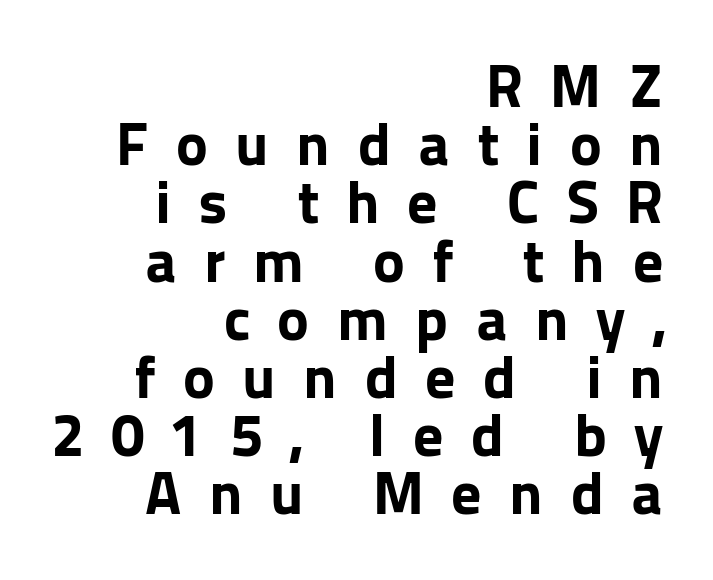
The glyphs in this specimen are sans serif. A dark, heavy texture on the line: the type is bold. Designer's note — italics off, roman on. Leading: reduced.
